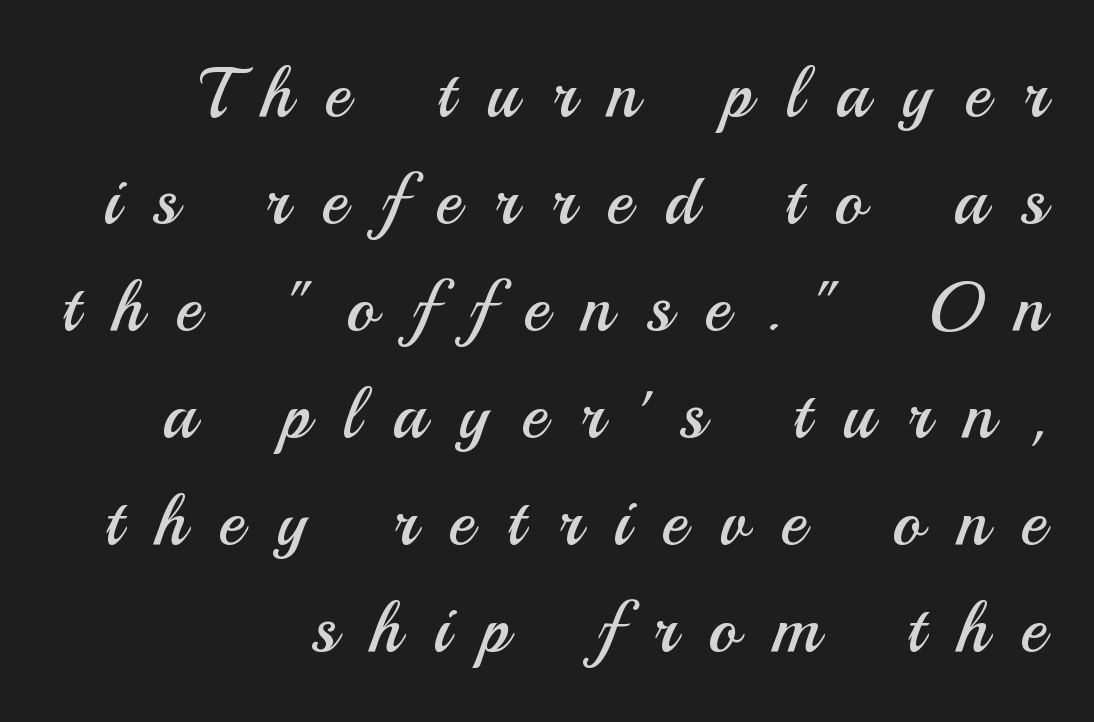
If you drew a ruler down the right edge, every line would touch it. Spacing between characters has been opened up far beyond the box default. No feet cap the strokes, marking this as sans-serif type. Think standard paragraph weight, or any step lighter than that. Spacing verdict: proportional, widths tailored to each character.
